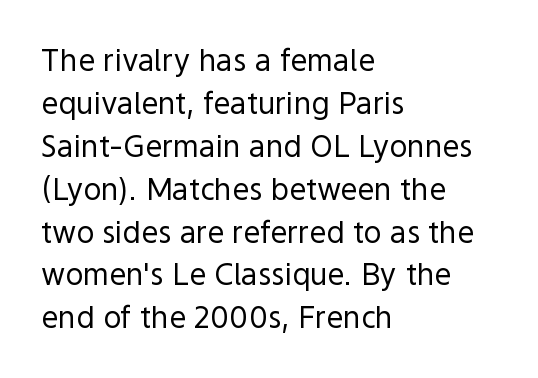
This rendering uses left alignment, leaving the right contour irregular. Words float on clear page, feet unadorned. Summary of vertical rhythm: regular, with standard interline spacing. Nope, not italic — everything's standing straight.
